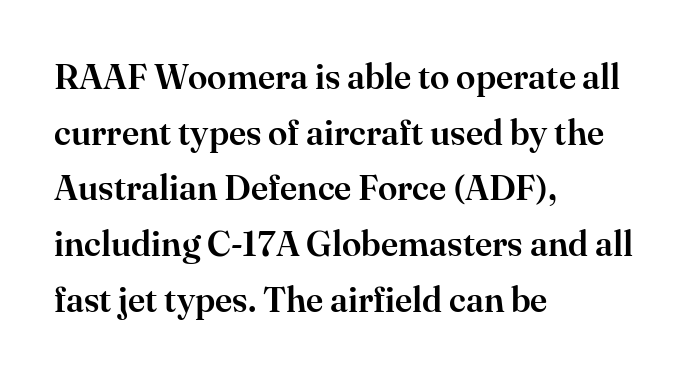
The string is rendered with underlining switched off. Proportional: the letters do not fall into vertical columns. The glyphs in this specimen are seriffed. The horizontal fit of the characters is conventional and even. The axis of the letterforms is exactly vertical. The rag falls on the right side of this text block.
